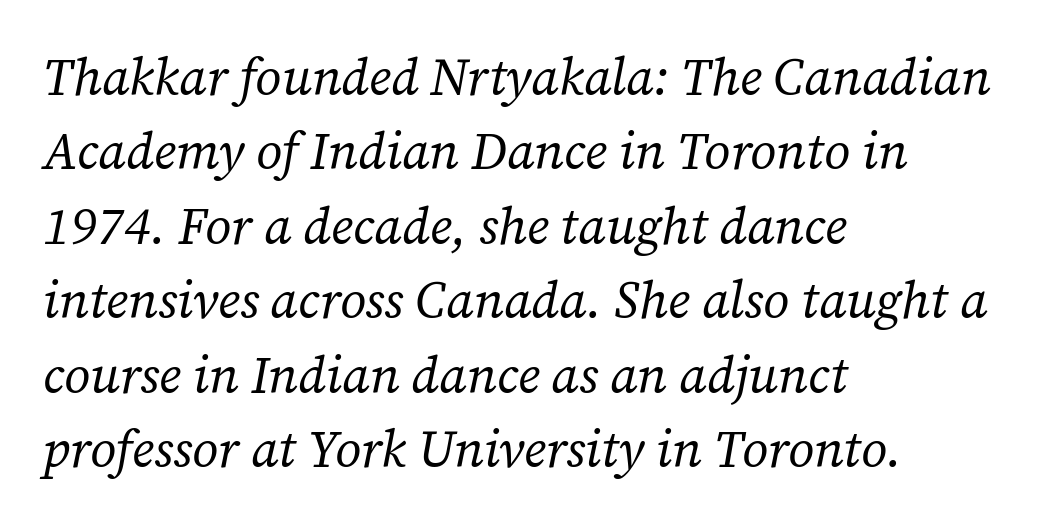
{"serif": "yes", "italic": "yes", "lean": "right", "slant_degrees": 12, "bold": "no", "weight": "regular", "width": "normal", "stroke_contrast": "low", "x_height": "medium", "monospaced": "no", "underline": "no", "align": "left", "line_spacing": "normal", "line_spacing_ratio": 1.46, "letter_spacing": "normal", "letter_spacing_em": 0.0, "glyph_px": 51}
